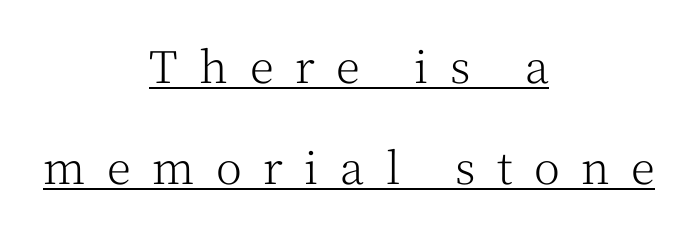
{"serif": "yes", "italic": "no", "bold": "no", "weight": "light", "width": "normal", "stroke_contrast": "medium", "x_height": "medium", "monospaced": "no", "underline": "yes", "align": "center", "line_spacing": "loose", "line_spacing_ratio": 2.29, "letter_spacing": "wide", "letter_spacing_em": 0.49, "glyph_px": 44}
